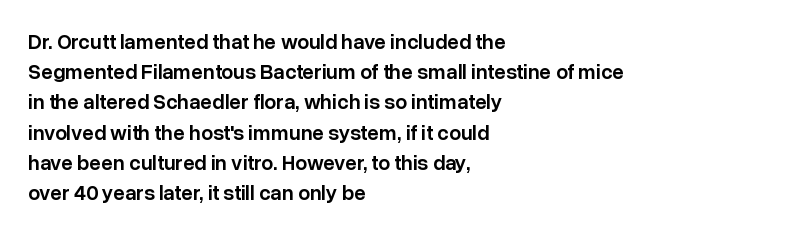
{"italic": "no", "bold": "semi", "underline": "no", "align": "left", "line_spacing": "normal", "line_spacing_ratio": 1.44, "letter_spacing": "normal", "letter_spacing_em": 0.0, "glyph_px": 21}
